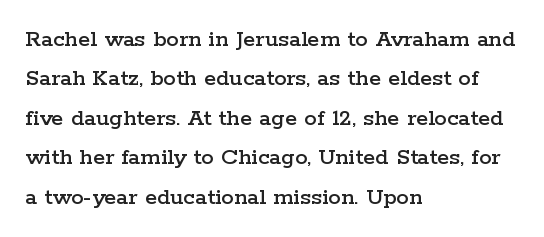
The setting favours the left margin, as ordinary paragraphs usually do. Is there any slant? The stems are plumb. A bare baseline throughout the passage. The letterforms sit shoulder to shoulder at normal distance. These lines sit exactly where default settings would place them.
